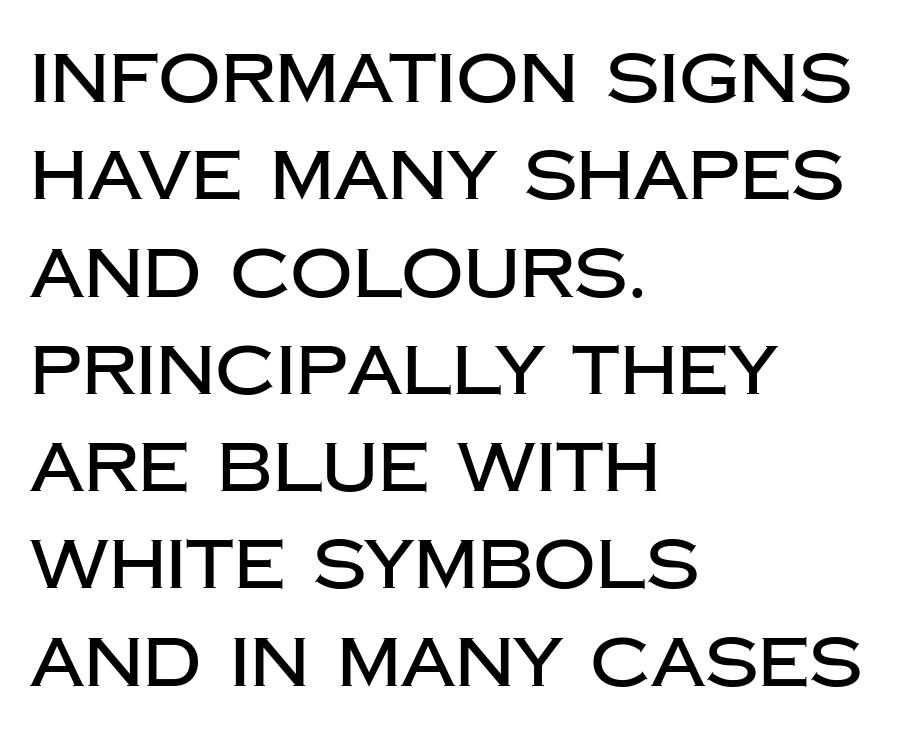
Look at the bottom of the vertical strokes: they stop flat, with no serifs. Leading matches the norm, producing a regular column. Students, note that the glyphs here touch the page at normal intervals. A typesetter would call this proportional, since set widths differ per character. Does the lettering tilt? It doesn't — this is upright. The rag falls on the right side of this text block.
